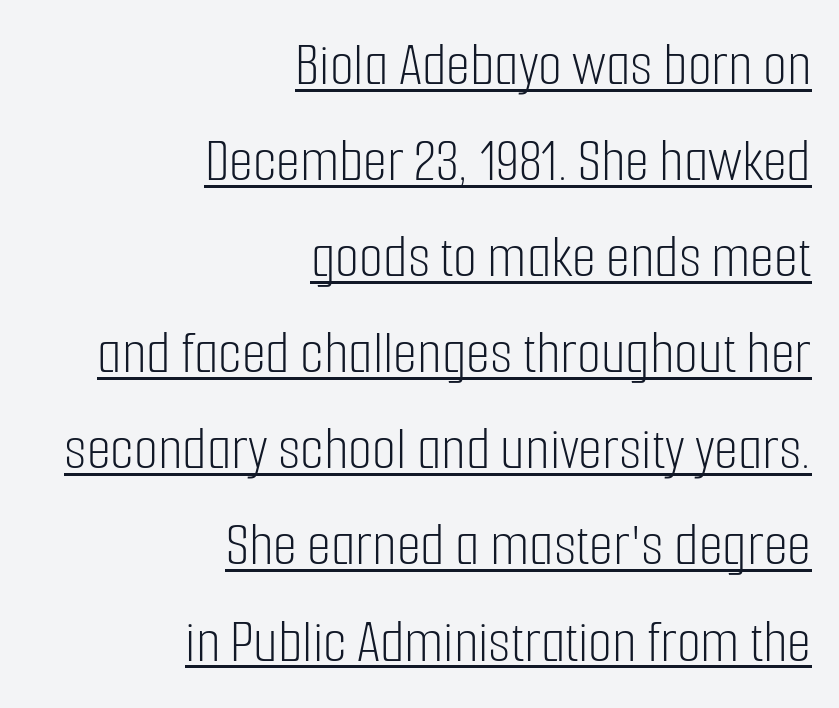
What stands out about the letter spacing? Nothing — it is the standard amount. The space between consecutive lines is moderate. This is underlined copy, the kind a proofreader might mark for attention. The characters display no serif detailing; their extremities are plain. Vertical strokes here are truly vertical.
